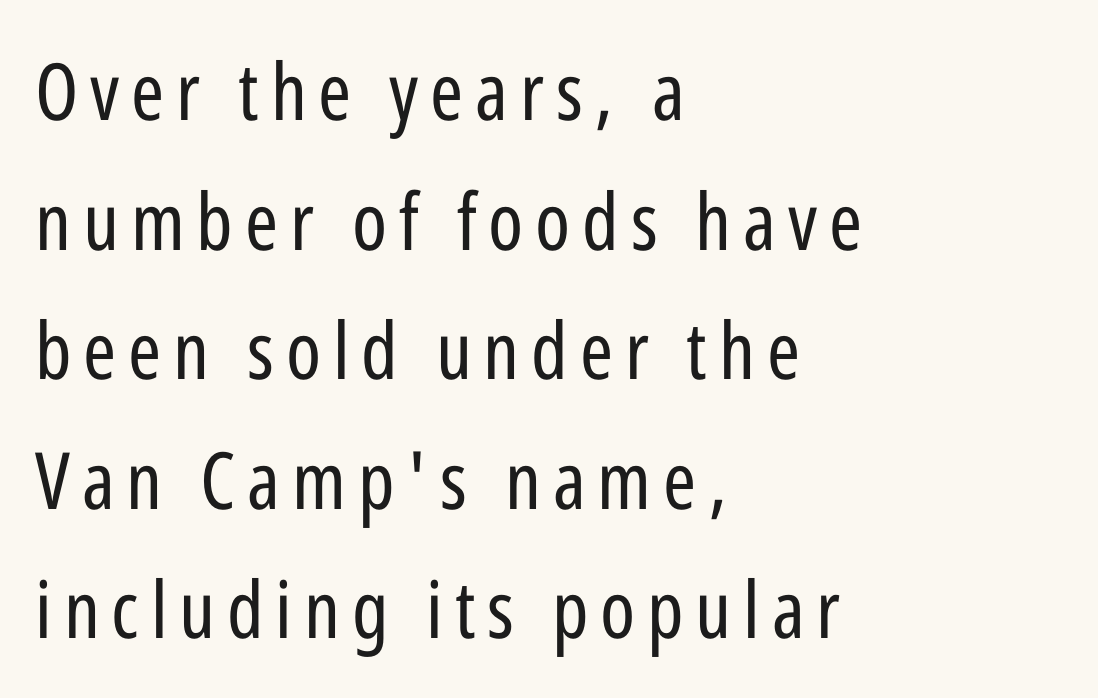
Nobody drew a line under any word here. Does the leading feel generous? No, just average. Here the designer chose a conventional face with non-uniform glyph widths. Unlike a traditional serif, this face leaves its strokes unadorned. Stroke thickness stays within the range of a standard reading face or lighter. Typeset ragged right — the left edge is the straight one.
